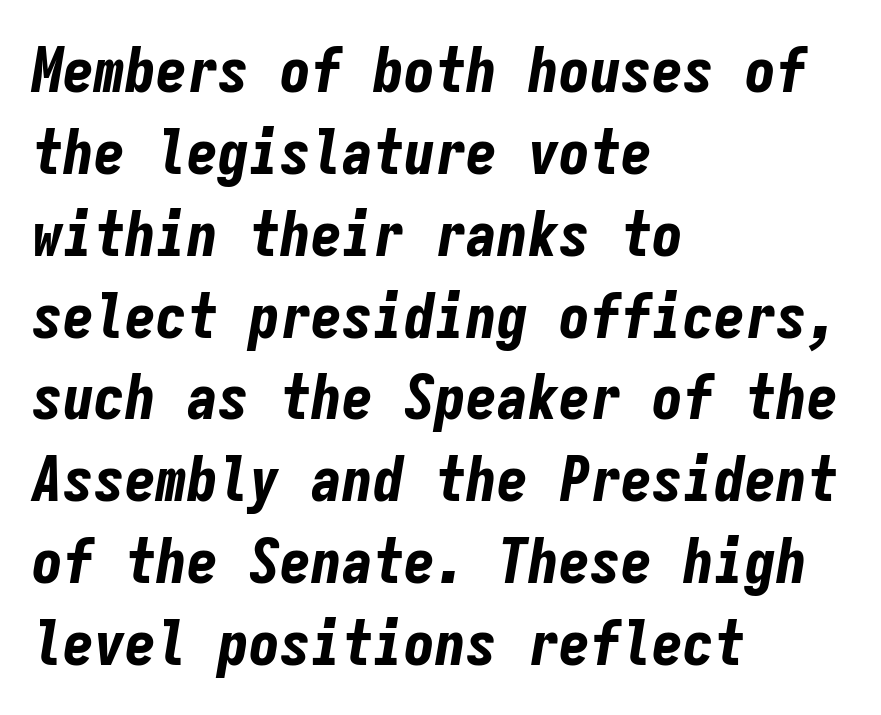
The image shows 62 px bold, condensed type, italic (leaning right), monospaced; set left-aligned, normal line spacing (1.32x), normal letter spacing, not underlined; low stroke contrast and a medium x-height.
